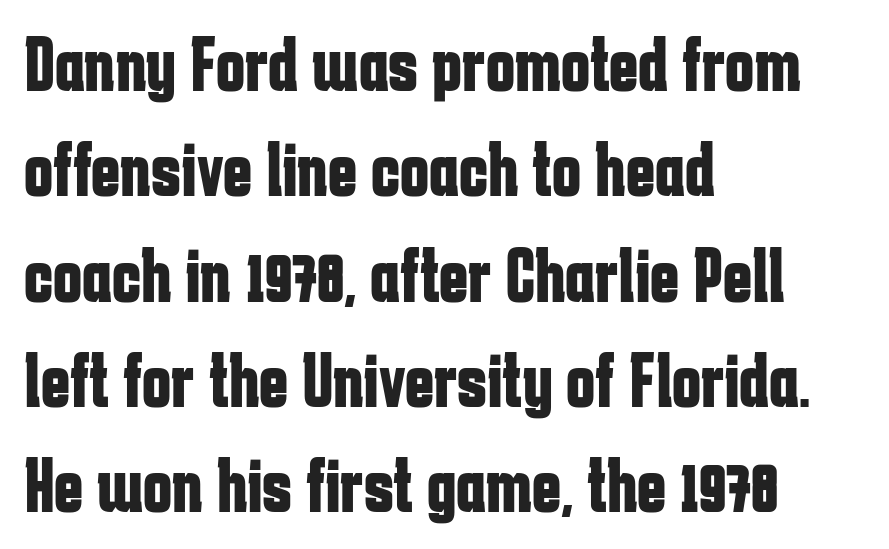
Horizontally, the lines are justified to the leading edge only. The designer went with a sans here, leaving each stem footless. In terms of posture, this sample is upright. Weight: bold. These lines sit exactly where default settings would place them.
